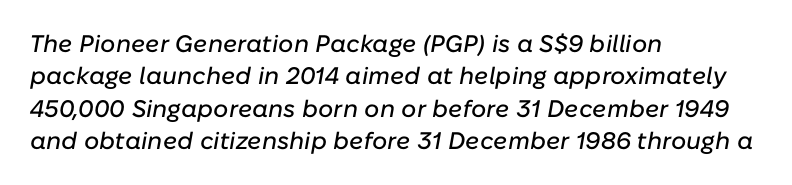
{"italic": "yes", "lean": "right", "slant_degrees": 10, "underline": "no", "align": "left", "line_spacing": "normal", "line_spacing_ratio": 1.35, "letter_spacing": "normal", "letter_spacing_em": 0.0, "glyph_px": 24}
